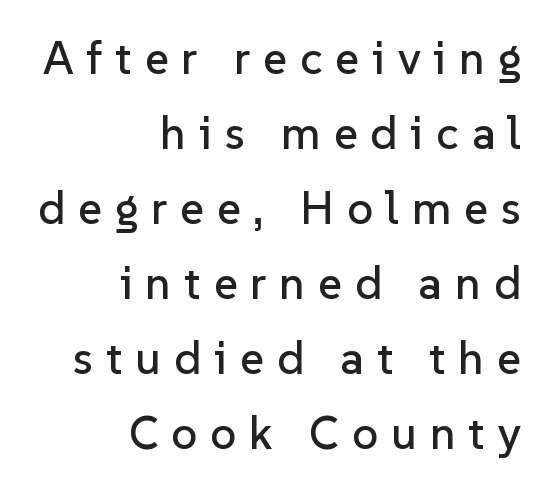
{"serif": "no", "italic": "no", "width": "normal", "stroke_contrast": "low", "x_height": "medium", "monospaced": "no", "underline": "no", "align": "right", "line_spacing": "normal", "line_spacing_ratio": 1.63, "letter_spacing": "wide", "letter_spacing_em": 0.28, "glyph_px": 46}
